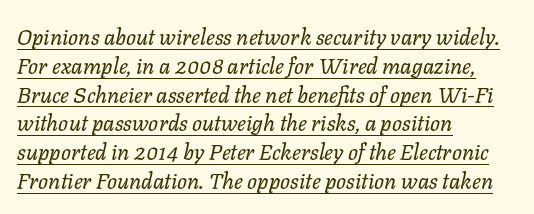
No letter is thick-stroked: the sample isn't bold. Layout note: lines flush left. The block of text has a typical density, with ordinary space between rows. No extra tracking has been applied to these lines. Each line of the rendering has a horizontal stroke beneath the glyphs.
